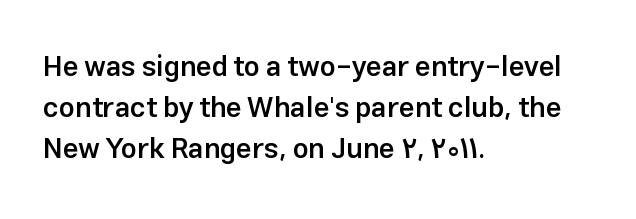
Q: Is the text bold? A: Semi-bold.
Q: Is the text italic (slanted)? A: No, it is upright.
Q: Is the typeface a serif or a sans-serif typeface? A: Sans-serif.
Q: Is the text underlined? A: No.
Q: How is the paragraph aligned? A: Left-aligned.
Q: Is the spacing between letters normal or unusually wide? A: Normal.
Q: Is the spacing between lines tight, normal or loose? A: Normal.
Q: Width (condensed, normal, or wide)? A: Normal.
Q: Stroke contrast? A: Low.
Q: x-height? A: Medium.
Q: Monospaced? A: No.
